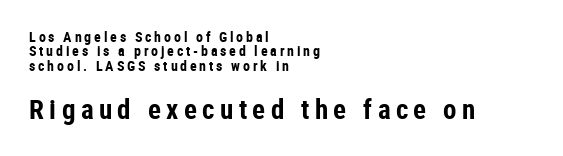
{"italic": "no", "bold": "yes", "underline": "no", "align": "left", "line_spacing": "tight", "line_spacing_ratio": 1.02, "letter_spacing": "wide", "letter_spacing_em": 0.2, "larger_block": "second", "size_ratio": 1.93, "glyph_px": 27}
